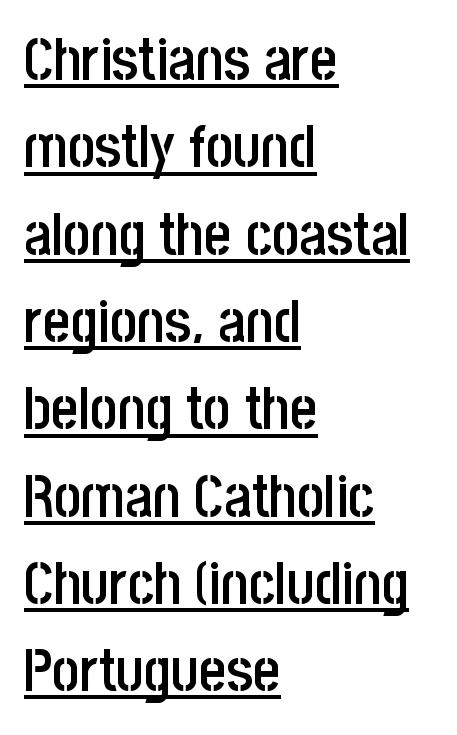
The image shows 59 px semibold, condensed sans-serif type, upright; set left-aligned, normal line spacing (1.48x), normal letter spacing, underlined; low stroke contrast and a large x-height.
